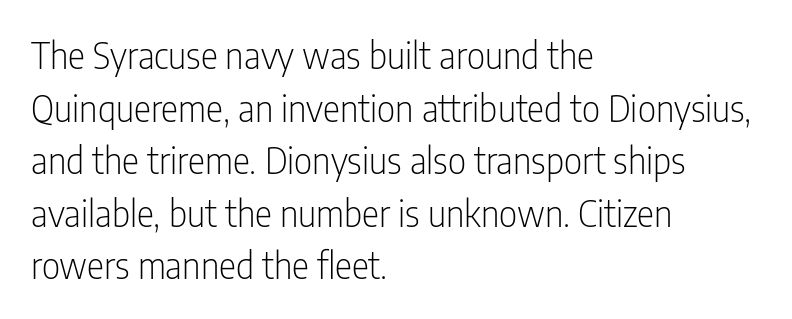
Q: Is the text bold? A: No.
Q: Is the text italic (slanted)? A: No, it is upright.
Q: Is the typeface a serif or a sans-serif typeface? A: Sans-serif.
Q: Is the text underlined? A: No.
Q: How is the paragraph aligned? A: Left-aligned.
Q: Is the spacing between letters normal or unusually wide? A: Normal.
Q: Is the spacing between lines tight, normal or loose? A: Normal.
Q: Width (condensed, normal, or wide)? A: Condensed.
Q: Stroke contrast? A: Low.
Q: x-height? A: Medium.
Q: Monospaced? A: No.
